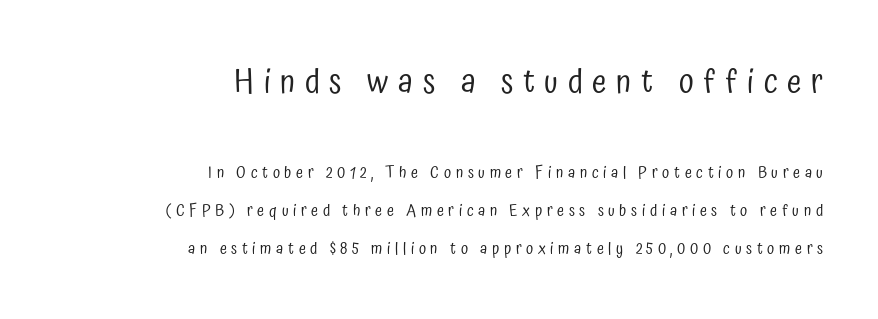
Q: Is the text bold? A: No.
Q: Is the text italic (slanted)? A: No, it is upright.
Q: Is the typeface a serif or a sans-serif typeface? A: Sans-serif.
Q: Is the text underlined? A: No.
Q: How is the paragraph aligned? A: Right-aligned.
Q: Is the spacing between letters normal or unusually wide? A: Unusually wide.
Q: Is the spacing between lines tight, normal or loose? A: Loose.
Q: Which block of text is set in a larger size, the first (top) or the second (bottom)? A: The first (top) one.
Q: Width (condensed, normal, or wide)? A: Condensed.
Q: Stroke contrast? A: Low.
Q: x-height? A: Medium.
Q: Monospaced? A: No.
